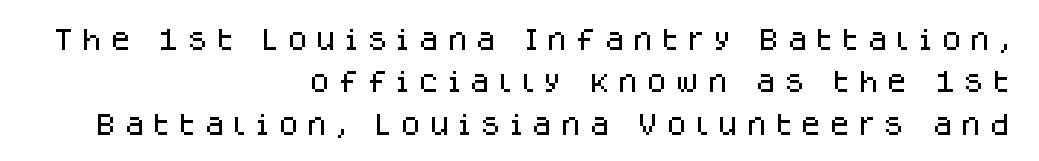
The image shows 24 px text type, upright; set right-aligned, line spacing 1.77x, unusually wide letter spacing (+0.32 em), not underlined.
